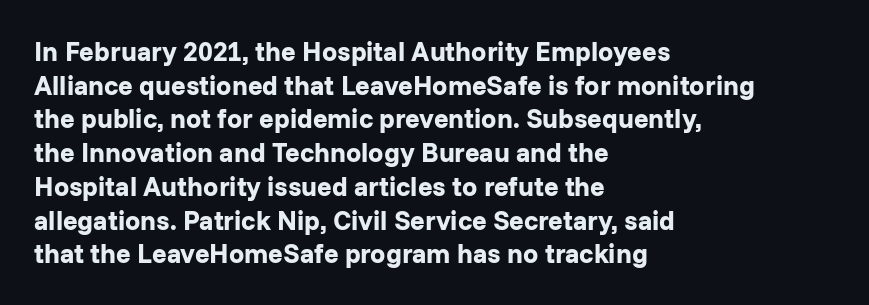
{"italic": "no", "bold": "yes", "underline": "no", "align": "left", "line_spacing": "normal", "line_spacing_ratio": 1.25, "letter_spacing": "normal", "letter_spacing_em": 0.0, "glyph_px": 27}
